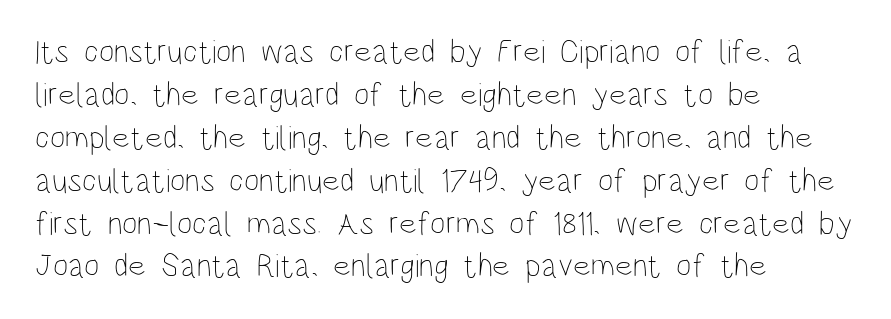
The image shows 33 px thin, condensed type, upright; set left-aligned, normal line spacing (1.3x), normal letter spacing, not underlined; low stroke contrast and a large x-height.
